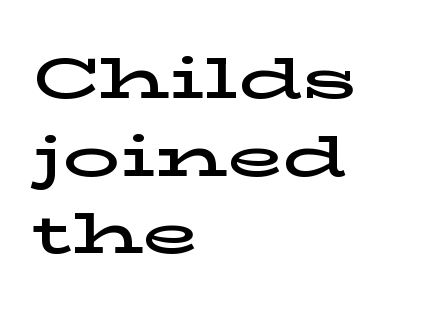
The image shows 57 px wide serif type, upright; set left-aligned, normal line spacing (1.36x), normal letter spacing, not underlined; low stroke contrast and a medium x-height.
